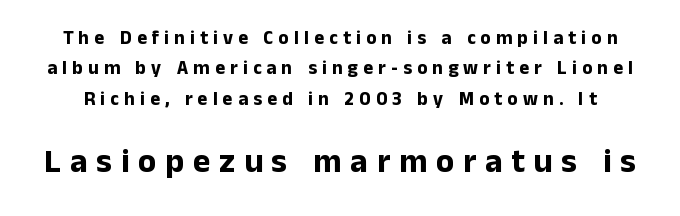
The image shows 33 px bold sans-serif type, upright; set normal line spacing (1.6x), unusually wide letter spacing (+0.27 em), not underlined; the second (bottom) block is 1.74x larger; low stroke contrast and a medium x-height.
